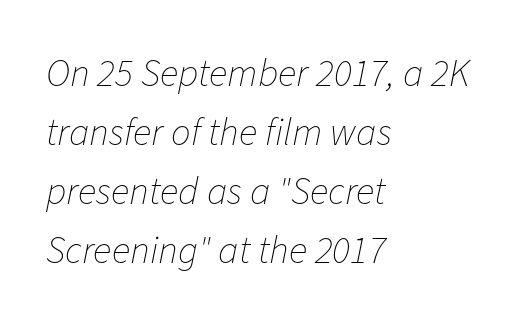
The image shows 39 px thin type, italic (leaning right); set left-aligned, normal line spacing (1.51x), normal letter spacing, not underlined; low stroke contrast and a medium x-height.
